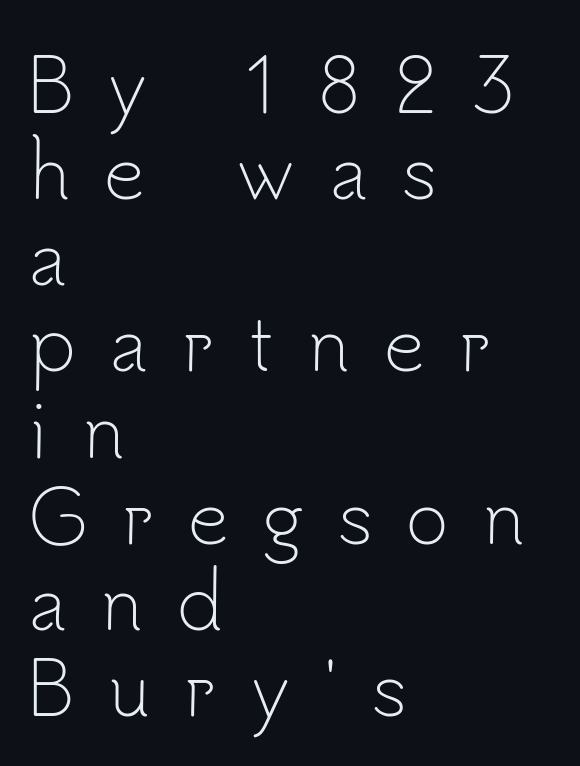
The image shows 73 px light sans-serif type, upright; set left-aligned, line spacing 1.18x, unusually wide letter spacing (+0.46 em), not underlined; low stroke contrast and a small x-height.
